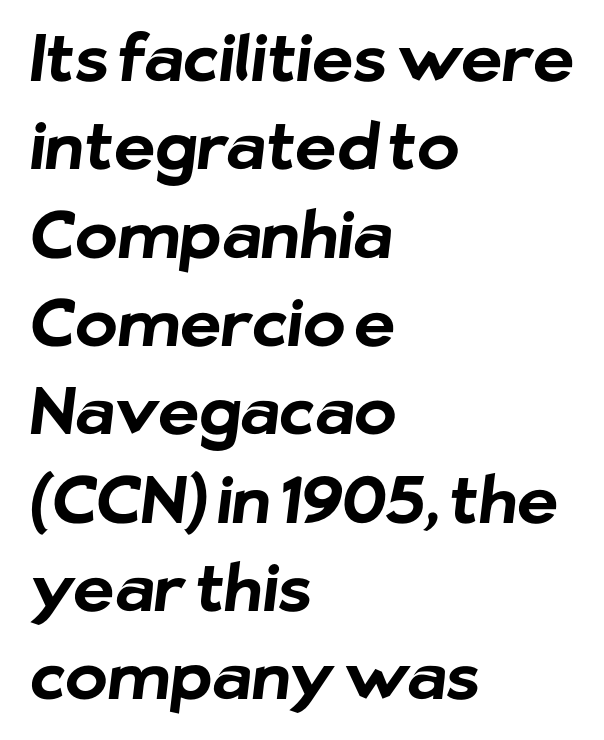
{"serif": "no", "bold": "yes", "weight": "bold", "width": "normal", "stroke_contrast": "low", "x_height": "medium", "monospaced": "no", "underline": "no", "align": "left", "line_spacing": "normal", "line_spacing_ratio": 1.38, "letter_spacing": "normal", "letter_spacing_em": 0.0, "glyph_px": 64}
